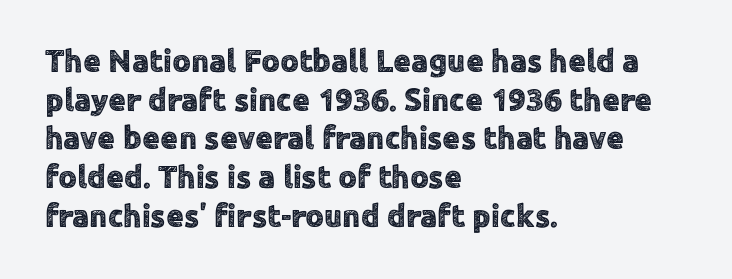
These lines keep a tight, regular rhythm from letter to letter. Grotesque or geometric, the face here clearly has no serifs. The text block is weighted toward the left margin, trailing off unevenly rightward. The face used here is proportionally spaced, like ordinary book or web type. This sample uses an upright cut, with every glyph sitting square on the baseline. Honestly, there is no underline to notice here at all.
